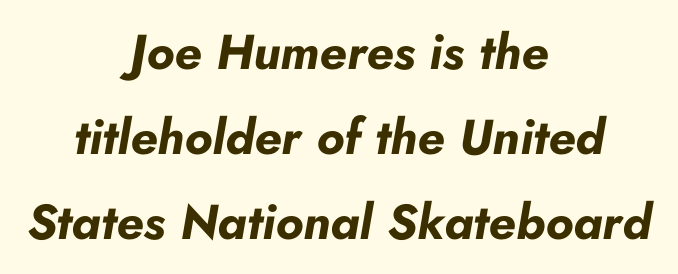
The image shows 49 px bold type, italic (leaning right); set centered, line spacing 1.73x, normal letter spacing, not underlined; low stroke contrast and a small x-height.
